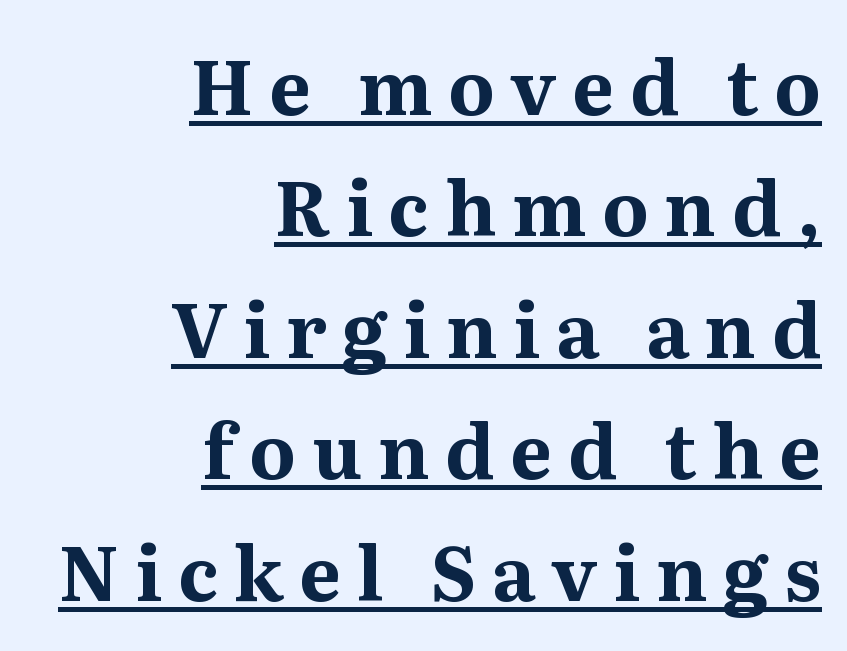
The image shows 75 px bold serif type, upright; set right-aligned, normal line spacing (1.62x), unusually wide letter spacing (+0.21 em), underlined; medium stroke contrast and a medium x-height.
